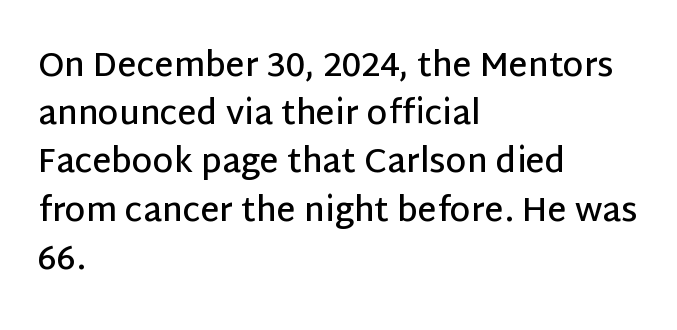
You can tell it's not italic because the verticals are truly vertical. The specimen omits any rule beneath the text block's lines. Classification — sans serif. The face used here is proportionally spaced, like ordinary book or web type.
